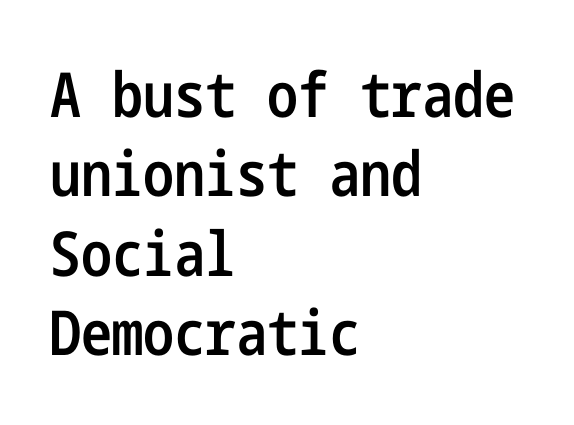
The image shows 62 px semibold, condensed sans-serif type, upright; set left-aligned, normal line spacing (1.28x), normal letter spacing, not underlined; low stroke contrast and a medium x-height.
